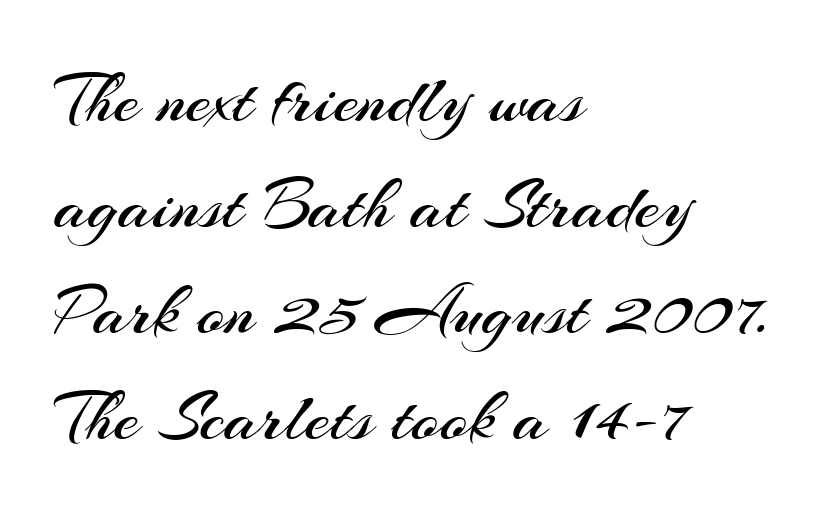
The image shows 72 px regular-weight sans-serif type; set left-aligned, normal line spacing (1.47x), normal letter spacing, not underlined; medium stroke contrast and a small x-height.
